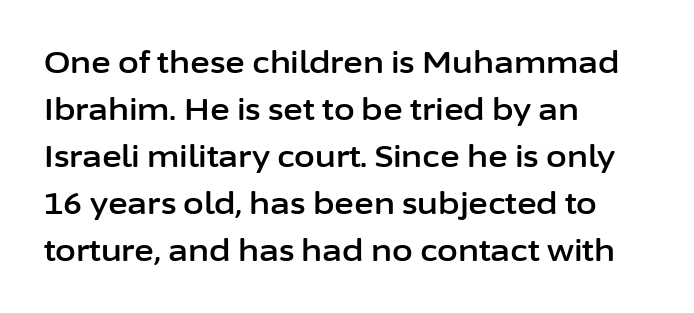
{"serif": "no", "italic": "no", "width": "normal", "stroke_contrast": "low", "x_height": "medium", "monospaced": "no", "underline": "no", "align": "left", "line_spacing": "normal", "line_spacing_ratio": 1.57, "letter_spacing": "normal", "letter_spacing_em": 0.0, "glyph_px": 30}
